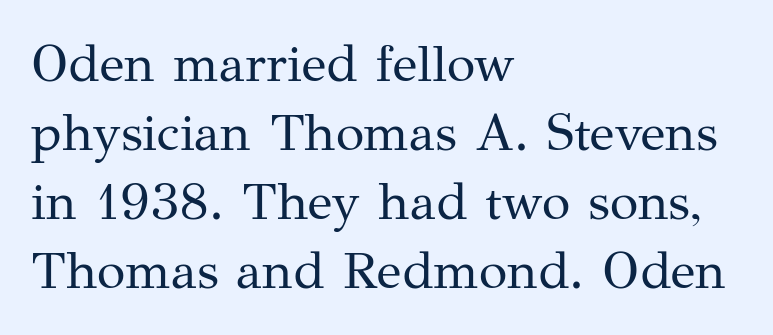
Standard letterfit; no display-style spreading of the glyphs. No italicization has been applied; the sample stays upright. Layout note: lines flush left. Evenly set lines give the paragraph a standard silhouette.
